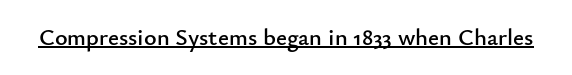
{"italic": "no", "underline": "yes", "letter_spacing": "normal", "letter_spacing_em": 0.0, "glyph_px": 24}
